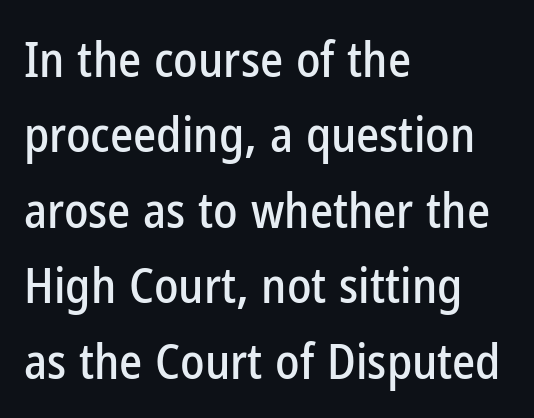
Q: Is the text italic (slanted)? A: No, it is upright.
Q: Is the typeface a serif or a sans-serif typeface? A: Sans-serif.
Q: Is the text underlined? A: No.
Q: How is the paragraph aligned? A: Left-aligned.
Q: Is the spacing between letters normal or unusually wide? A: Normal.
Q: Is the spacing between lines tight, normal or loose? A: Normal.
Q: Width (condensed, normal, or wide)? A: Condensed.
Q: Stroke contrast? A: Low.
Q: x-height? A: Medium.
Q: Monospaced? A: No.
